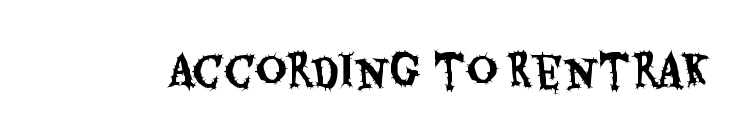
{"serif": "no", "italic": "no", "width": "condensed", "stroke_contrast": "medium", "x_height": "large", "monospaced": "no", "underline": "no", "letter_spacing": "normal", "letter_spacing_em": 0.0, "glyph_px": 43}
